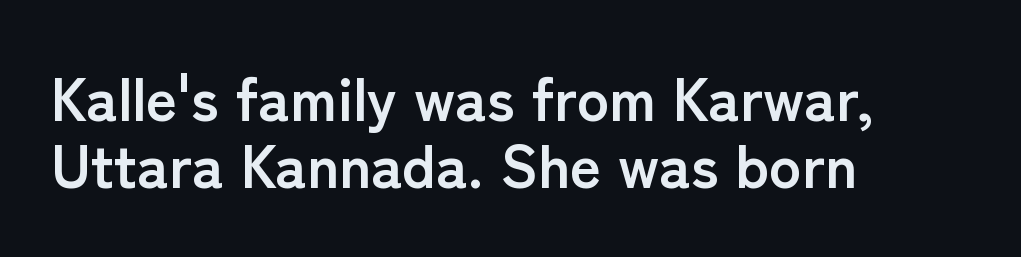
Q: Is the text bold? A: Yes.
Q: Is the text italic (slanted)? A: No, it is upright.
Q: Is the typeface a serif or a sans-serif typeface? A: Sans-serif.
Q: Is the text underlined? A: No.
Q: How is the paragraph aligned? A: Left-aligned.
Q: Is the spacing between letters normal or unusually wide? A: Normal.
Q: Is the spacing between lines tight, normal or loose? A: Tight.
Q: Width (condensed, normal, or wide)? A: Normal.
Q: Stroke contrast? A: Low.
Q: x-height? A: Medium.
Q: Monospaced? A: No.
